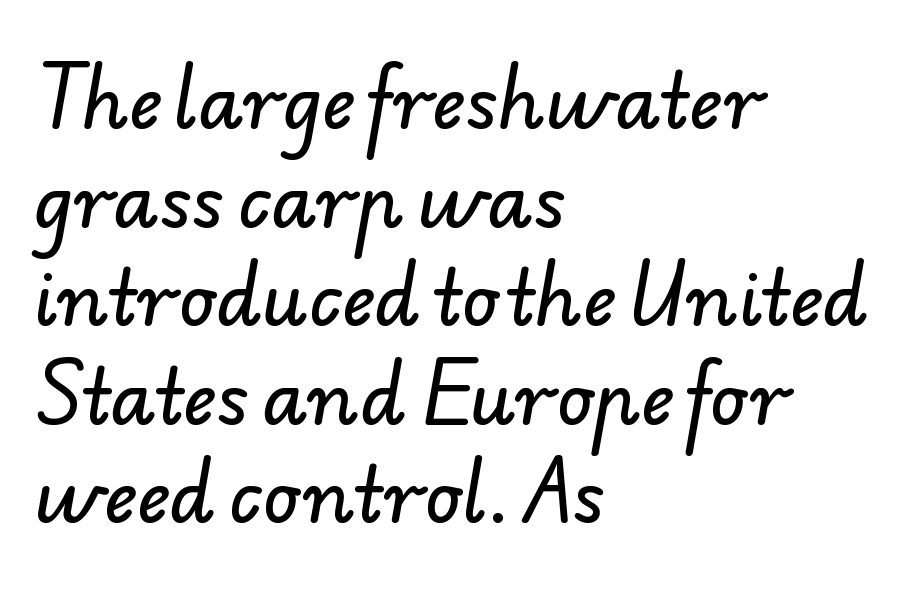
{"serif": "no", "width": "normal", "stroke_contrast": "low", "x_height": "small", "monospaced": "no", "underline": "no", "align": "left", "line_spacing": "normal", "line_spacing_ratio": 1.35, "letter_spacing": "normal", "letter_spacing_em": 0.0, "glyph_px": 73}
